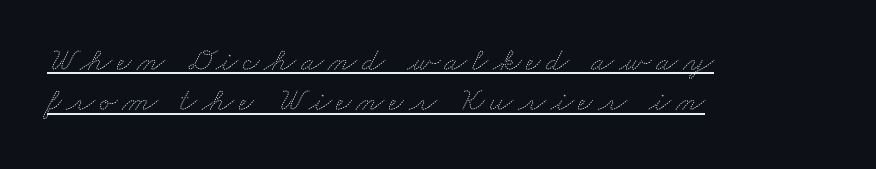
Layout note: lines flush left. Weight: in the light-to-regular range. You could not count columns in this text — the font is proportionally spaced. Students, observe the line beneath the letters — that is underlining.
